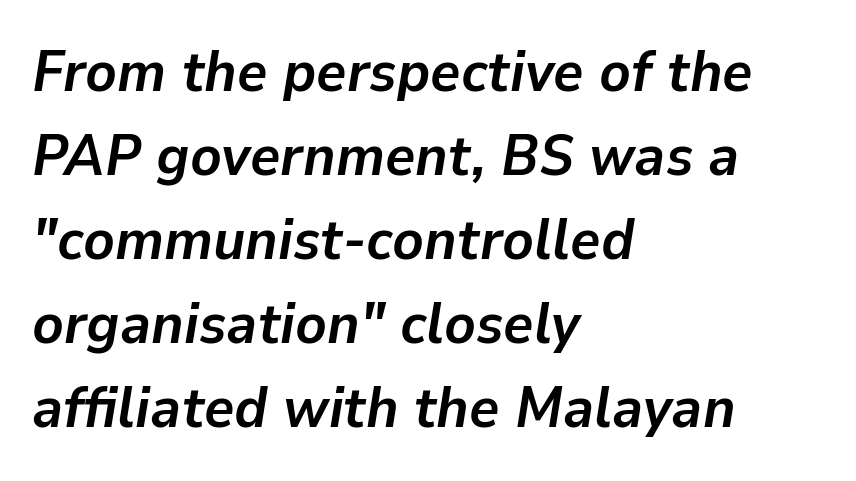
{"italic": "yes", "lean": "right", "slant_degrees": 9, "bold": "yes", "weight": "semibold", "width": "normal", "stroke_contrast": "low", "x_height": "medium", "monospaced": "no", "underline": "no", "align": "left", "line_spacing": "normal", "line_spacing_ratio": 1.45, "letter_spacing": "normal", "letter_spacing_em": 0.0, "glyph_px": 58}
